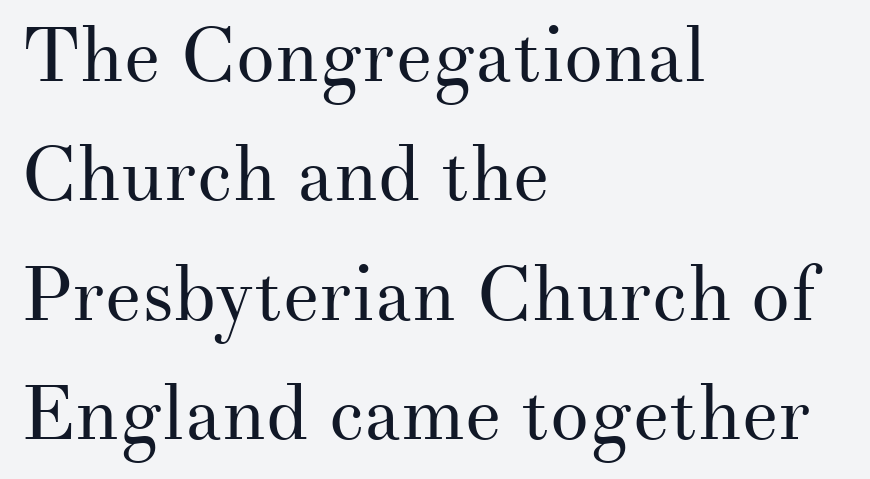
{"serif": "yes", "italic": "no", "bold": "no", "weight": "regular", "width": "normal", "stroke_contrast": "medium", "x_height": "small", "monospaced": "no", "underline": "no", "align": "left", "line_spacing": "normal", "line_spacing_ratio": 1.55, "letter_spacing": "normal", "letter_spacing_em": 0.0, "glyph_px": 77}
